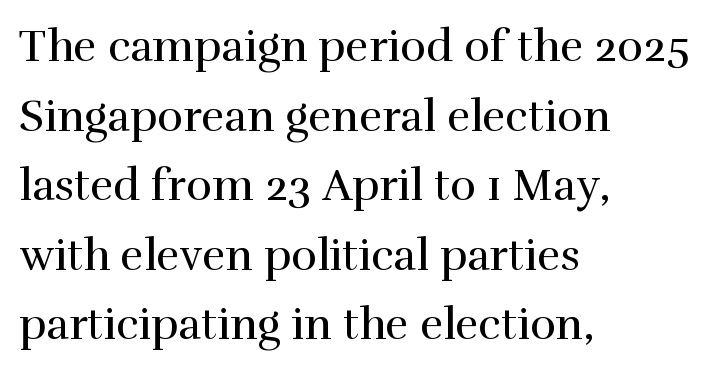
{"serif": "yes", "italic": "no", "bold": "no", "weight": "regular", "width": "normal", "stroke_contrast": "high", "x_height": "medium", "monospaced": "no", "underline": "no", "align": "left", "line_spacing": "normal", "line_spacing_ratio": 1.58, "letter_spacing": "normal", "letter_spacing_em": 0.0, "glyph_px": 44}
